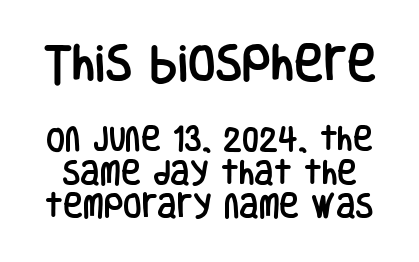
{"serif": "no", "italic": "no", "width": "condensed", "stroke_contrast": "low", "x_height": "large", "monospaced": "no", "underline": "no", "line_spacing": "normal", "line_spacing_ratio": 1.25, "letter_spacing": "normal", "letter_spacing_em": 0.0, "larger_block": "first", "size_ratio": 1.48, "glyph_px": 40}
